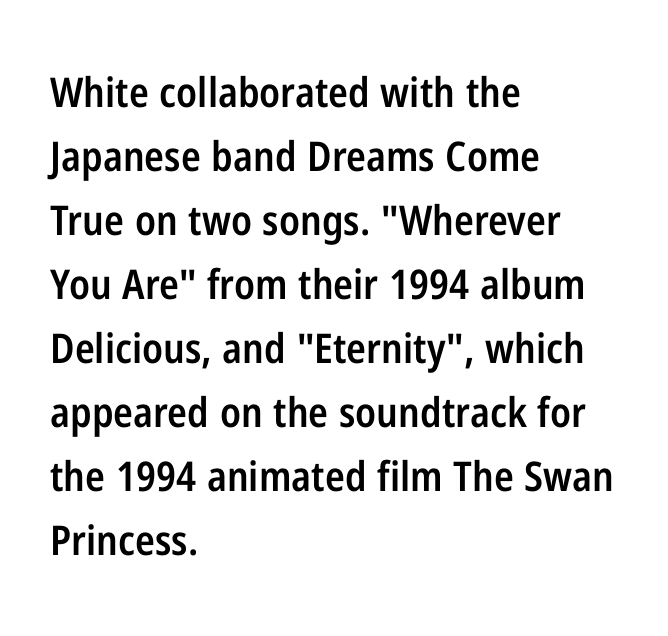
{"serif": "no", "italic": "no", "bold": "semi", "weight": "semibold", "width": "condensed", "stroke_contrast": "low", "x_height": "medium", "monospaced": "no", "underline": "no", "align": "left", "line_spacing": "normal", "line_spacing_ratio": 1.56, "letter_spacing": "normal", "letter_spacing_em": 0.0, "glyph_px": 41}
